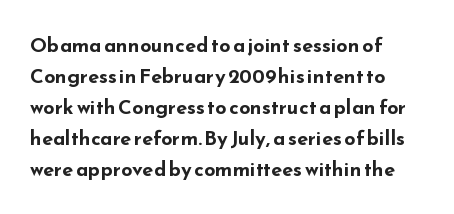
{"italic": "no", "bold": "yes", "underline": "no", "align": "left", "line_spacing": "normal", "line_spacing_ratio": 1.55, "letter_spacing": "normal", "letter_spacing_em": 0.0, "glyph_px": 20}
